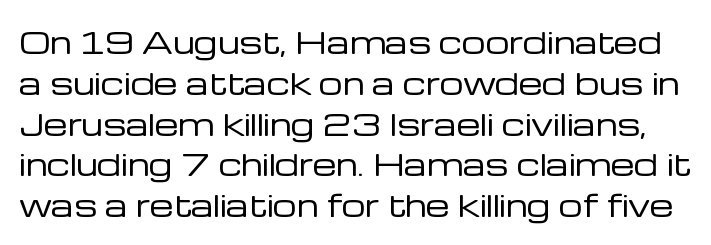
These lines are rendered in a variable-pitch font. Stroke mass is kept to a normal reading level or below. The vertical gap from one line to the next is medium. The gaps between neighbouring characters are ordinary and unremarkable. This rendering employs a face without finishing strokes, i.e., a sans-serif. The typography opts for an upright posture over an oblique one.
